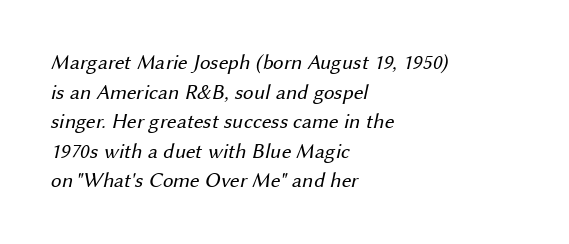
{"bold": "no", "underline": "no", "align": "left", "line_spacing": "normal", "line_spacing_ratio": 1.41, "letter_spacing": "normal", "letter_spacing_em": 0.0, "glyph_px": 21}
